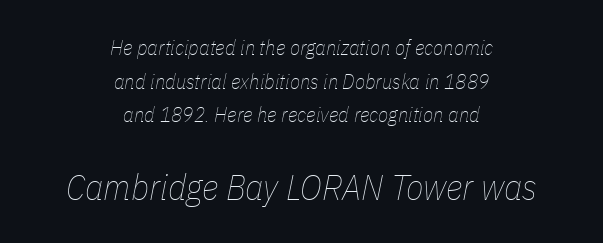
Q: Is the text bold? A: No.
Q: Is the text italic (slanted)? A: Yes, it leans right by about 11 degrees.
Q: Is the text underlined? A: No.
Q: How is the paragraph aligned? A: Centered.
Q: Is the spacing between letters normal or unusually wide? A: Normal.
Q: Is the spacing between lines tight, normal or loose? A: Normal.
Q: Which block of text is set in a larger size, the first (top) or the second (bottom)? A: The second (bottom) one.
Q: Width (condensed, normal, or wide)? A: Condensed.
Q: Stroke contrast? A: Low.
Q: x-height? A: Medium.
Q: Monospaced? A: No.
